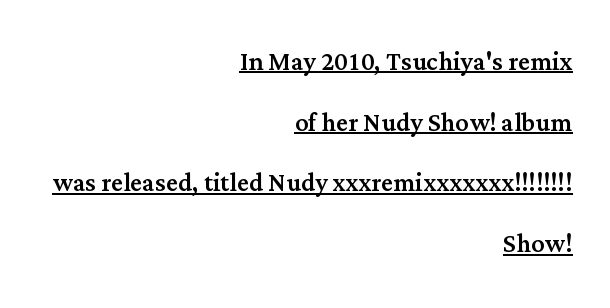
Character widths vary here, with narrow letters taking less room than wide ones. In CSS terms this would be text-align: right. How are the letters spaced? Ordinarily, with no added tracking. This is underlined copy, the kind a proofreader might mark for attention. Italic: no, the glyphs are upright roman.
